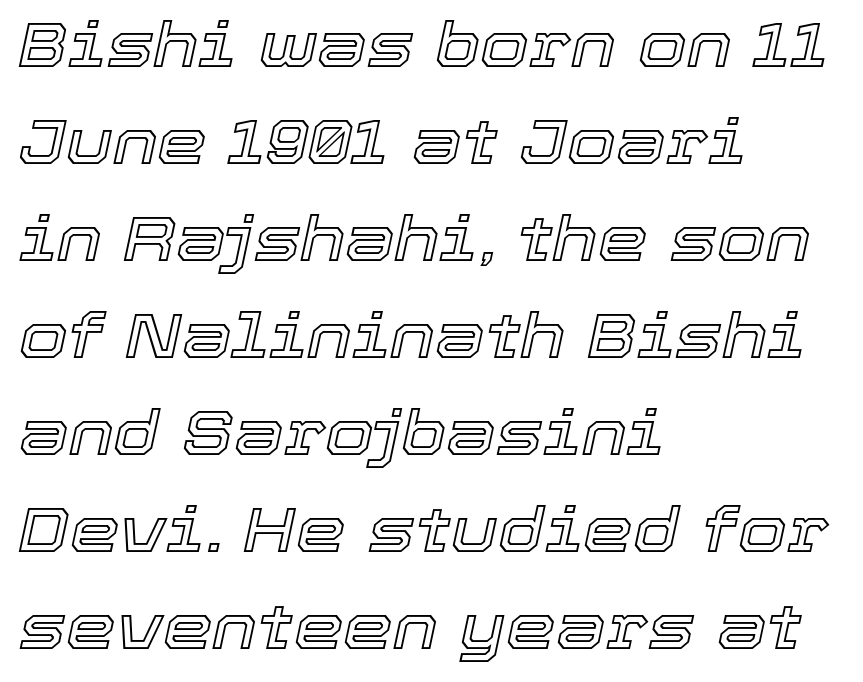
The image shows 63 px text type, italic (leaning right); set left-aligned, normal line spacing (1.54x), normal letter spacing, not underlined; a medium x-height.
